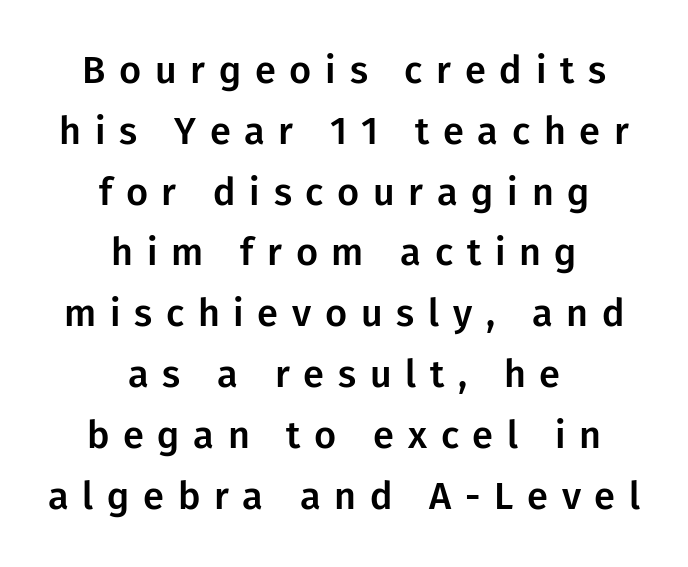
Q: Is the text italic (slanted)? A: No, it is upright.
Q: Is the typeface a serif or a sans-serif typeface? A: Sans-serif.
Q: Is the text underlined? A: No.
Q: How is the paragraph aligned? A: Centered.
Q: Is the spacing between letters normal or unusually wide? A: Unusually wide.
Q: Is the spacing between lines tight, normal or loose? A: Normal.
Q: Width (condensed, normal, or wide)? A: Normal.
Q: Stroke contrast? A: Low.
Q: x-height? A: Medium.
Q: Monospaced? A: No.
